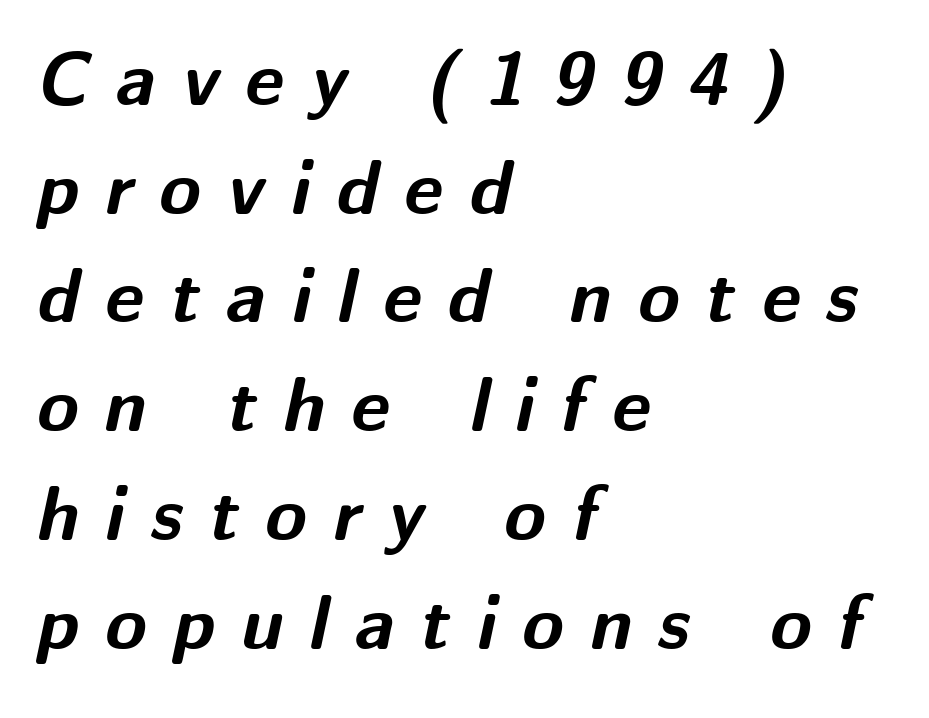
Q: Is the text bold? A: Yes.
Q: Is the text italic (slanted)? A: Yes, it leans right by about 12 degrees.
Q: Is the text underlined? A: No.
Q: How is the paragraph aligned? A: Left-aligned.
Q: Is the spacing between letters normal or unusually wide? A: Unusually wide.
Q: Is the spacing between lines tight, normal or loose? A: Normal.
Q: Width (condensed, normal, or wide)? A: Normal.
Q: Stroke contrast? A: Medium.
Q: x-height? A: Medium.
Q: Monospaced? A: No.
